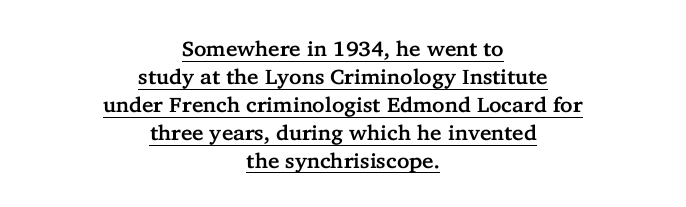
{"italic": "no", "underline": "yes", "align": "center", "line_spacing": "normal", "line_spacing_ratio": 1.33, "letter_spacing": "normal", "letter_spacing_em": 0.0, "glyph_px": 21}
